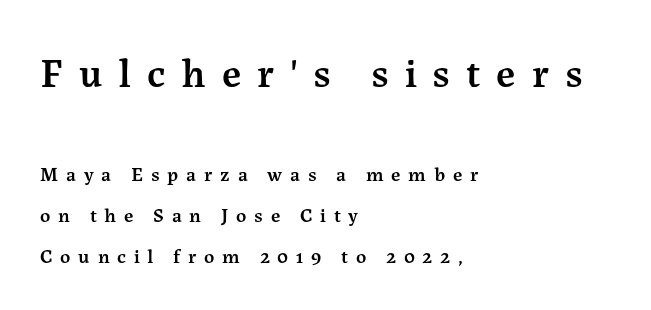
Q: Is the text bold? A: Semi-bold.
Q: Is the text italic (slanted)? A: No, it is upright.
Q: Is the typeface a serif or a sans-serif typeface? A: Serif.
Q: Is the text underlined? A: No.
Q: How is the paragraph aligned? A: Left-aligned.
Q: Is the spacing between letters normal or unusually wide? A: Unusually wide.
Q: Is the spacing between lines tight, normal or loose? A: Loose.
Q: Which block of text is set in a larger size, the first (top) or the second (bottom)? A: The first (top) one.
Q: Width (condensed, normal, or wide)? A: Normal.
Q: Stroke contrast? A: Medium.
Q: x-height? A: Medium.
Q: Monospaced? A: No.
